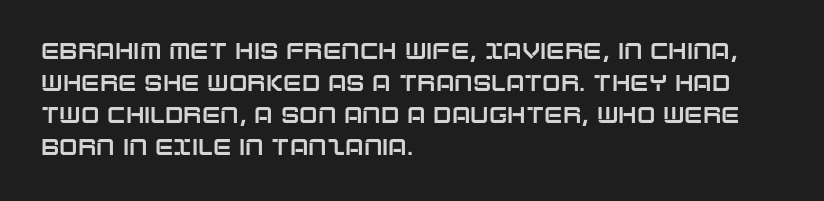
The image shows 22 px text type, upright; set left-aligned, normal line spacing (1.45x), normal letter spacing, not underlined.
